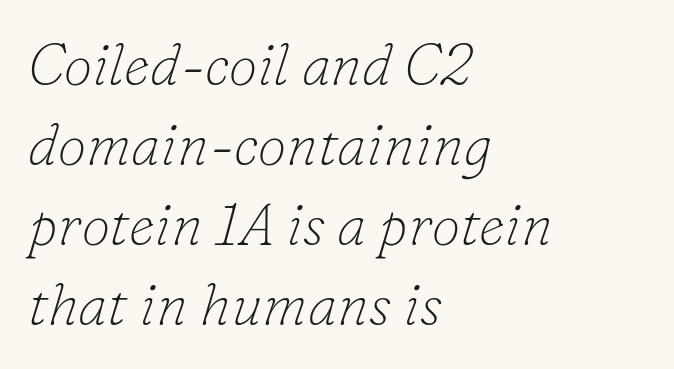
Q: Is the text bold? A: No.
Q: Is the text italic (slanted)? A: Yes, it leans right by about 16 degrees.
Q: Is the typeface a serif or a sans-serif typeface? A: Serif.
Q: Is the text underlined? A: No.
Q: How is the paragraph aligned? A: Left-aligned.
Q: Is the spacing between letters normal or unusually wide? A: Normal.
Q: Is the spacing between lines tight, normal or loose? A: Normal.
Q: Width (condensed, normal, or wide)? A: Normal.
Q: Stroke contrast? A: Low.
Q: x-height? A: Small.
Q: Monospaced? A: No.
